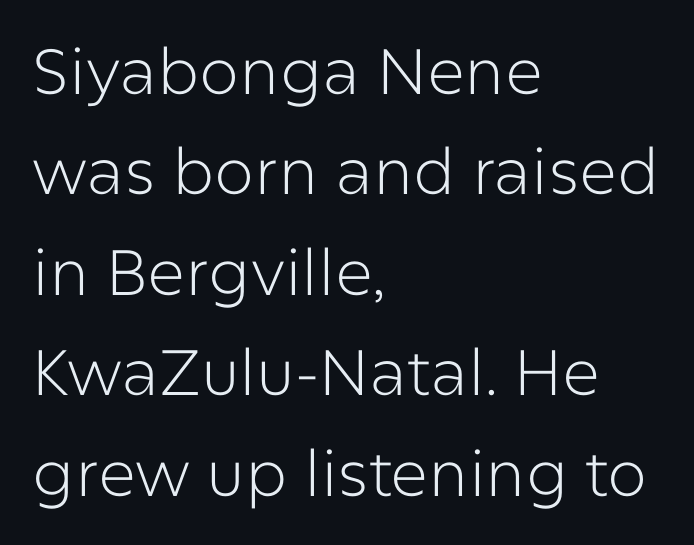
{"serif": "no", "italic": "no", "bold": "no", "weight": "light", "width": "normal", "stroke_contrast": "low", "x_height": "medium", "monospaced": "no", "underline": "no", "align": "left", "line_spacing": "normal", "line_spacing_ratio": 1.57, "letter_spacing": "normal", "letter_spacing_em": 0.0, "glyph_px": 64}
